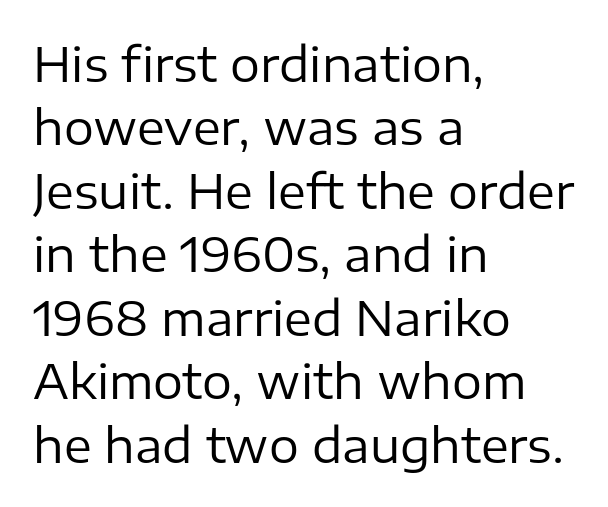
Any mark beneath the type? The region is blank. All the whitespace from short lines collects on the right. The rendering keeps characters at their native spacing. In terms of leading, this rendering sits right in the middle. Letterform terminals end flat and unadorned throughout the passage.
